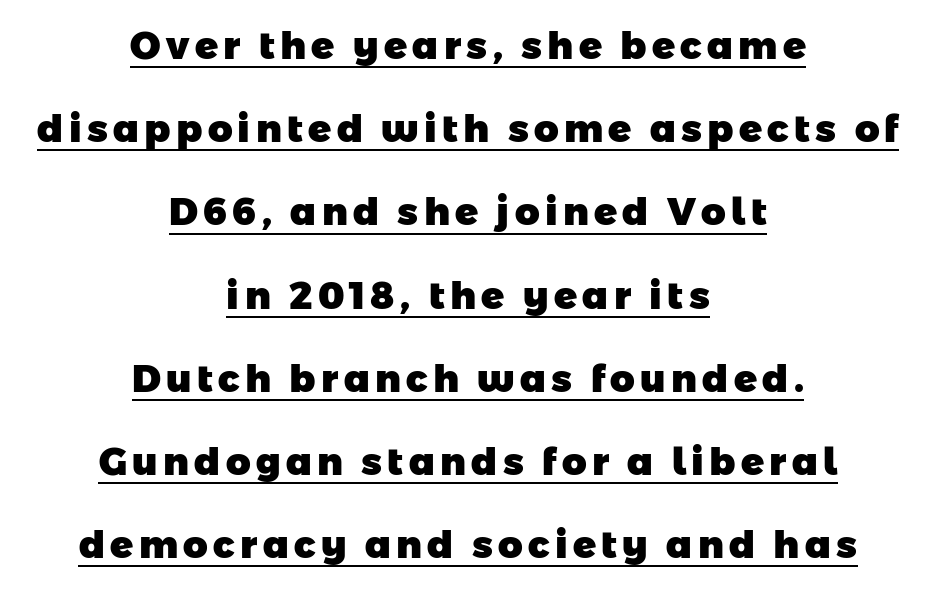
The image shows 38 px heavy sans-serif type; set centered, loose line spacing (2.19x), underlined; low stroke contrast and a medium x-height.
